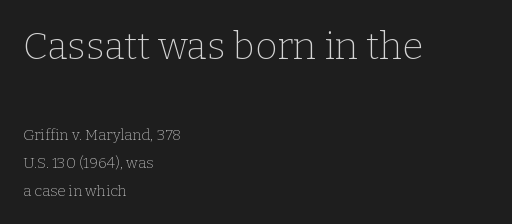
The image shows 38 px thin serif type, upright; set left-aligned, line spacing 1.88x, normal letter spacing, not underlined; the first (top) block is 2.53x larger; low stroke contrast and a medium x-height.
